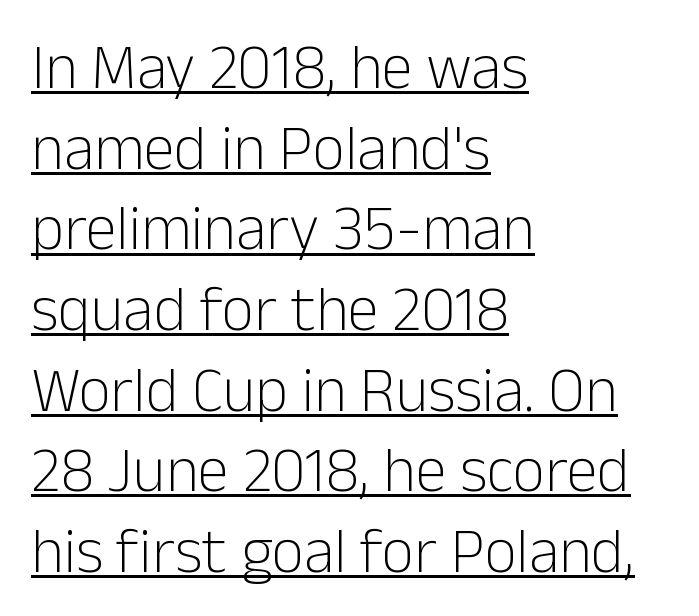
The image shows 63 px light sans-serif type, upright; set left-aligned, normal line spacing (1.28x), normal letter spacing, underlined; low stroke contrast and a medium x-height.
